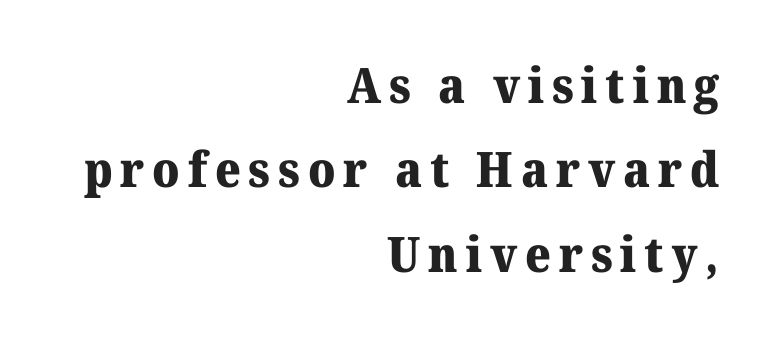
The image shows 49 px heavy serif type, upright; set right-aligned, line spacing 1.72x, not underlined; medium stroke contrast and a medium x-height.
